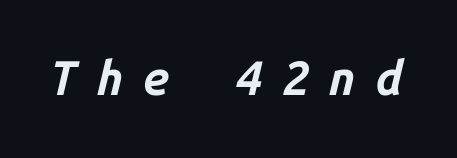
{"italic": "yes", "lean": "right", "slant_degrees": 14, "bold": "yes", "weight": "bold", "width": "normal", "stroke_contrast": "low", "x_height": "medium", "monospaced": "yes", "underline": "no", "letter_spacing": "wide", "letter_spacing_em": 0.43, "glyph_px": 47}
